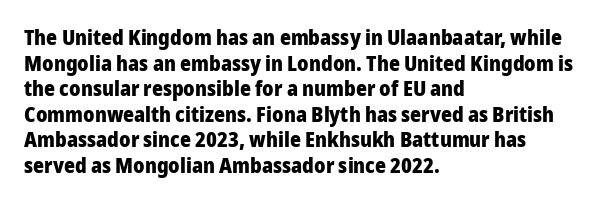
The image shows 21 px bold type, upright; set left-aligned, line spacing 1.22x, normal letter spacing, not underlined.
